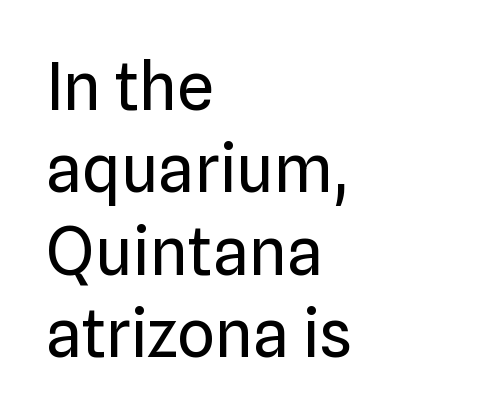
{"serif": "no", "italic": "no", "bold": "no", "weight": "regular", "width": "normal", "stroke_contrast": "low", "x_height": "medium", "monospaced": "no", "underline": "no", "align": "left", "line_spacing": "normal", "line_spacing_ratio": 1.25, "letter_spacing": "normal", "letter_spacing_em": 0.0, "glyph_px": 66}
